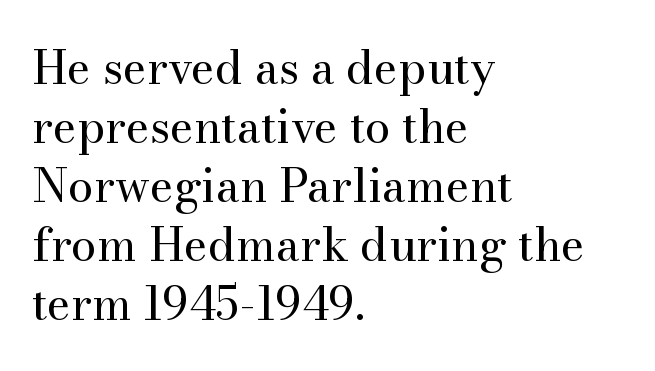
The image shows 46 px regular-weight serif type, upright; set left-aligned, normal line spacing (1.28x), normal letter spacing, not underlined; medium stroke contrast and a small x-height.
